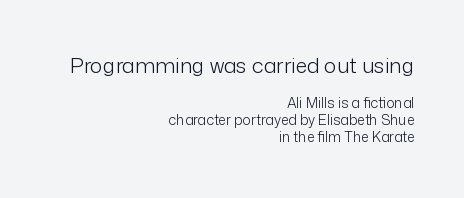
Look at the glyph heights: the upper group is clearly the bigger setting. Quick note: not italic, upright. A student would call this right alignment; a typographer would say flush right, rag left. Type without underlining. Stroke thickness stays within the range of a standard reading face or lighter. Nothing unusual about the tracking: characters are spaced as the font intends.
